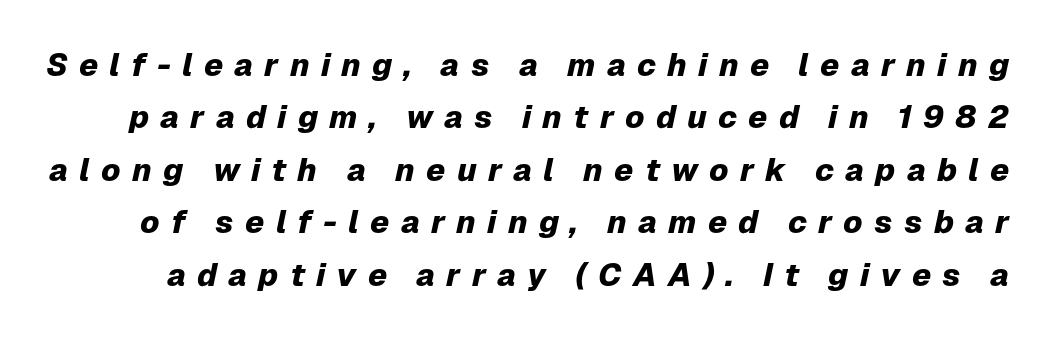
The face used here is proportionally spaced, like ordinary book or web type. Each word looks stretched out because of the extra space between its letters. Is the type bold? Yes — the strokes are clearly thick and heavy. A typesetter would call this leading conventional body-copy spacing.
